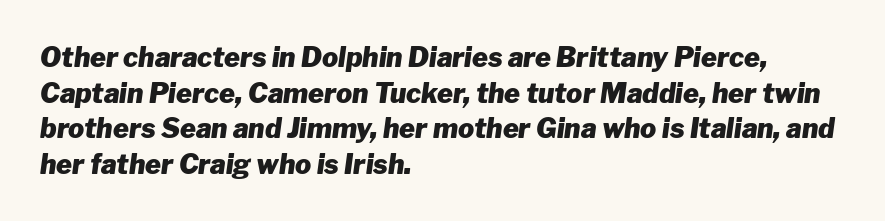
Here the glyphs are tracked normally, forming tight word shapes. Letters rest on an invisible, unmarked baseline. Bold? Absolutely — the strokes are thick and heavy. The letters are slanted; this is an italic face. These lines stack with their left ends in a neat column. Rows of type keep a routine distance in the vertical direction.
